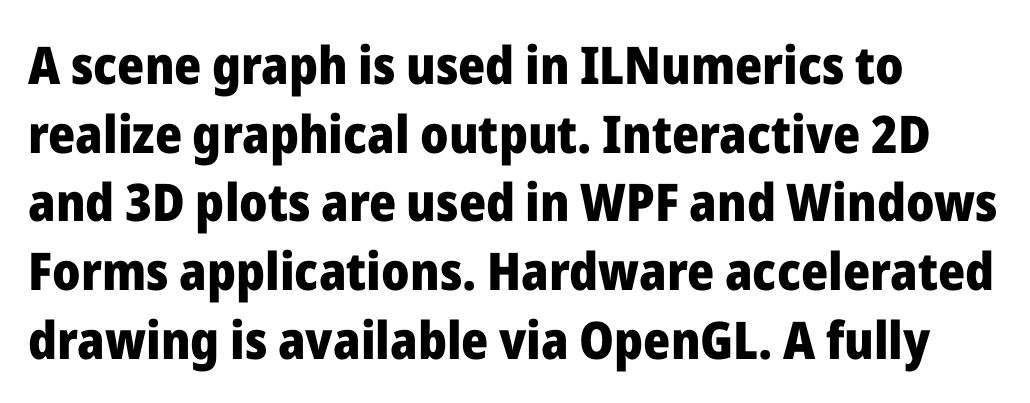
{"serif": "no", "italic": "no", "bold": "yes", "weight": "heavy", "width": "normal", "stroke_contrast": "low", "x_height": "medium", "monospaced": "no", "underline": "no", "align": "left", "line_spacing": "normal", "line_spacing_ratio": 1.32, "letter_spacing": "normal", "letter_spacing_em": 0.0, "glyph_px": 52}
